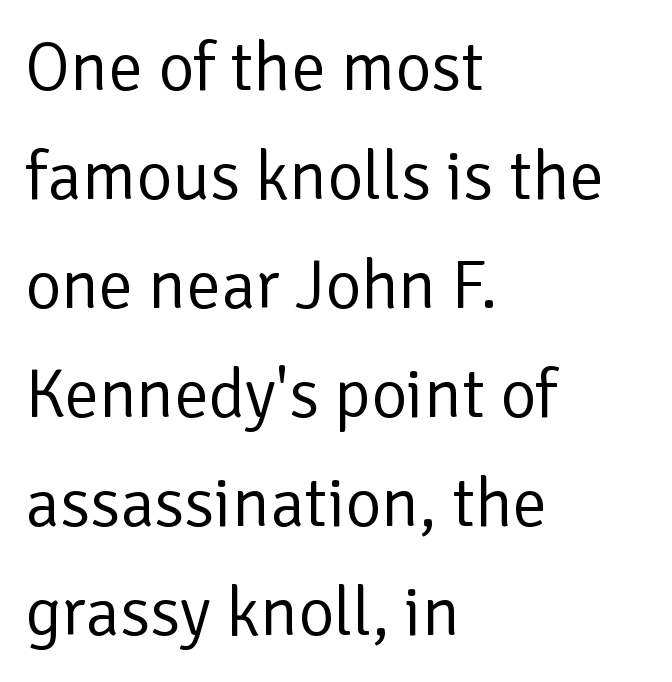
Unlike italic type, these characters show no tilt at all. Proportional: the letters do not fall into vertical columns. The paragraph shown leans on its left margin. Unmarked baselines from the first word to the last.
